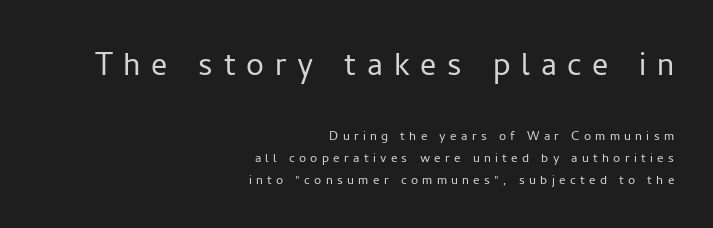
{"serif": "no", "italic": "no", "bold": "no", "weight": "light", "width": "normal", "stroke_contrast": "low", "x_height": "medium", "monospaced": "no", "underline": "no", "align": "right", "line_spacing": "normal", "line_spacing_ratio": 1.36, "letter_spacing": "wide", "letter_spacing_em": 0.27, "larger_block": "first", "size_ratio": 2.5, "glyph_px": 40}
